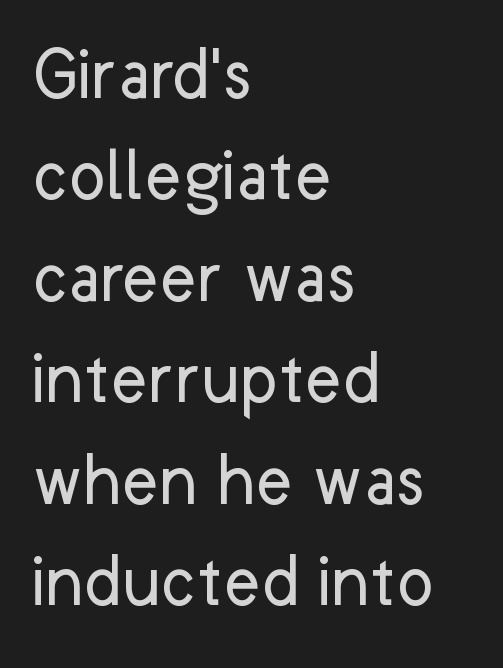
Q: Is the text bold? A: No.
Q: Is the text italic (slanted)? A: No, it is upright.
Q: Is the typeface a serif or a sans-serif typeface? A: Sans-serif.
Q: Is the text underlined? A: No.
Q: How is the paragraph aligned? A: Left-aligned.
Q: Is the spacing between letters normal or unusually wide? A: Normal.
Q: Is the spacing between lines tight, normal or loose? A: Normal.
Q: Width (condensed, normal, or wide)? A: Normal.
Q: Stroke contrast? A: Low.
Q: x-height? A: Medium.
Q: Monospaced? A: No.
